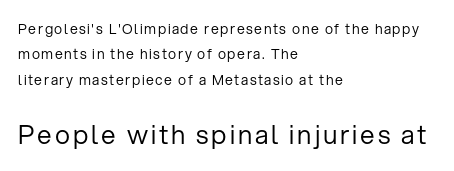
Q: Is the text bold? A: No.
Q: Is the text italic (slanted)? A: No, it is upright.
Q: Is the text underlined? A: No.
Q: How is the paragraph aligned? A: Left-aligned.
Q: Which block of text is set in a larger size, the first (top) or the second (bottom)? A: The second (bottom) one.
